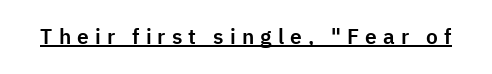
Tall strokes in this sample are plumb rather than angled. Is there an underline? Yes — a line sits under the letters. Compared with typical body copy, the letter spacing here is much looser.
